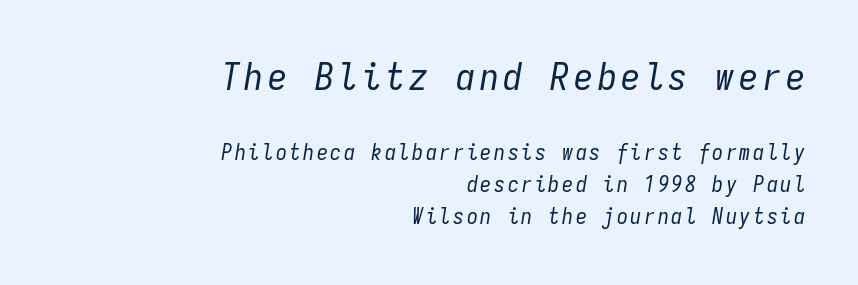
{"italic": "yes", "lean": "right", "slant_degrees": 9, "bold": "no", "weight": "regular", "width": "condensed", "stroke_contrast": "low", "x_height": "medium", "monospaced": "yes", "underline": "no", "align": "right", "line_spacing": "normal", "line_spacing_ratio": 1.45, "larger_block": "first", "size_ratio": 1.73, "glyph_px": 38}
